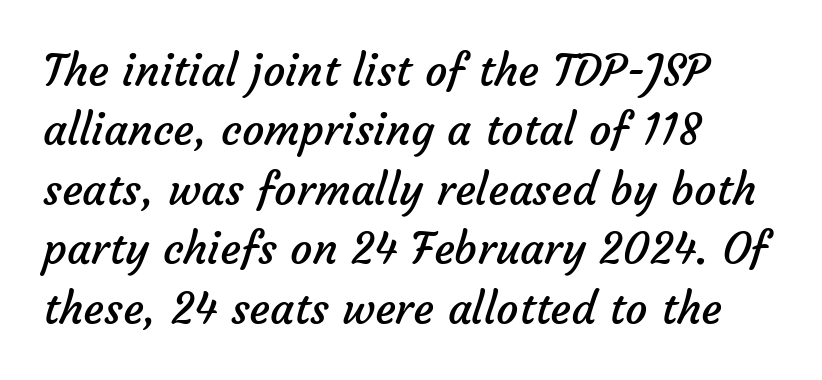
Q: Is the text bold? A: No.
Q: Is the typeface a serif or a sans-serif typeface? A: Sans-serif.
Q: Is the text underlined? A: No.
Q: How is the paragraph aligned? A: Left-aligned.
Q: Is the spacing between letters normal or unusually wide? A: Normal.
Q: Is the spacing between lines tight, normal or loose? A: Normal.
Q: Width (condensed, normal, or wide)? A: Normal.
Q: Stroke contrast? A: Low.
Q: x-height? A: Medium.
Q: Monospaced? A: No.
